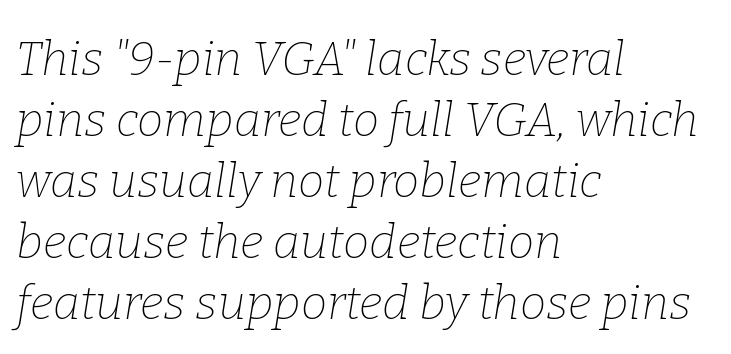
{"serif": "yes", "italic": "yes", "lean": "right", "slant_degrees": 9, "bold": "no", "weight": "thin", "width": "normal", "stroke_contrast": "low", "x_height": "medium", "monospaced": "no", "underline": "no", "align": "left", "line_spacing": "normal", "line_spacing_ratio": 1.3, "letter_spacing": "normal", "letter_spacing_em": 0.0, "glyph_px": 47}
